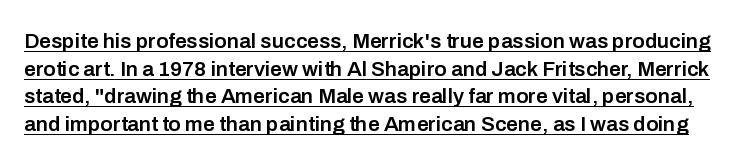
{"italic": "no", "bold": "semi", "underline": "yes", "line_spacing": "normal", "line_spacing_ratio": 1.31, "letter_spacing": "normal", "letter_spacing_em": 0.0, "glyph_px": 21}
